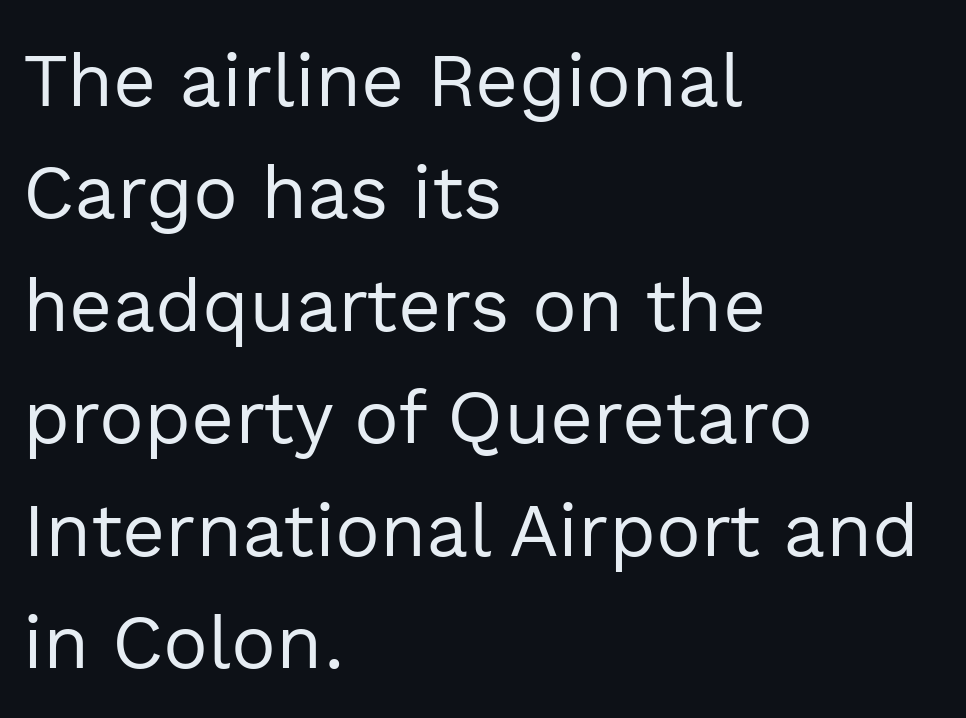
Q: Is the text bold? A: No.
Q: Is the text italic (slanted)? A: No, it is upright.
Q: Is the typeface a serif or a sans-serif typeface? A: Sans-serif.
Q: Is the text underlined? A: No.
Q: How is the paragraph aligned? A: Left-aligned.
Q: Is the spacing between letters normal or unusually wide? A: Normal.
Q: Is the spacing between lines tight, normal or loose? A: Normal.
Q: Width (condensed, normal, or wide)? A: Normal.
Q: x-height? A: Medium.
Q: Monospaced? A: No.
